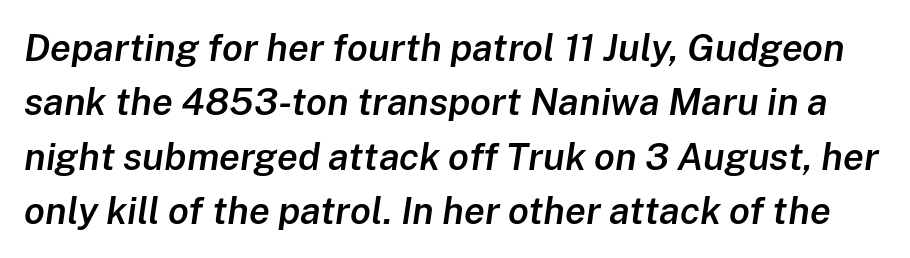
The image shows 38 px semibold type, italic (leaning right); set normal line spacing (1.43x), normal letter spacing, not underlined; low stroke contrast and a medium x-height.
